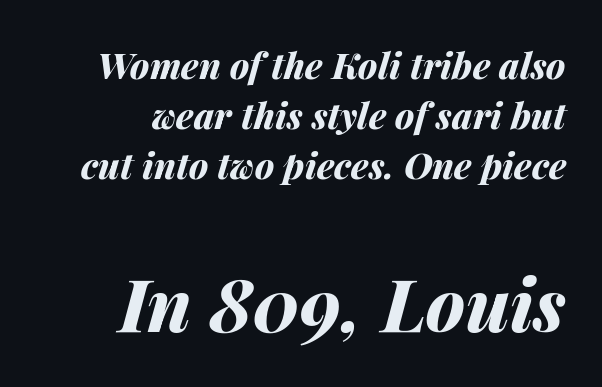
Q: Is the text bold? A: Yes.
Q: Is the text italic (slanted)? A: Yes, it leans right by about 14 degrees.
Q: Is the text underlined? A: No.
Q: How is the paragraph aligned? A: Right-aligned.
Q: Is the spacing between letters normal or unusually wide? A: Normal.
Q: Is the spacing between lines tight, normal or loose? A: Normal.
Q: Which block of text is set in a larger size, the first (top) or the second (bottom)? A: The second (bottom) one.
Q: Width (condensed, normal, or wide)? A: Normal.
Q: Stroke contrast? A: Medium.
Q: x-height? A: Medium.
Q: Monospaced? A: No.
